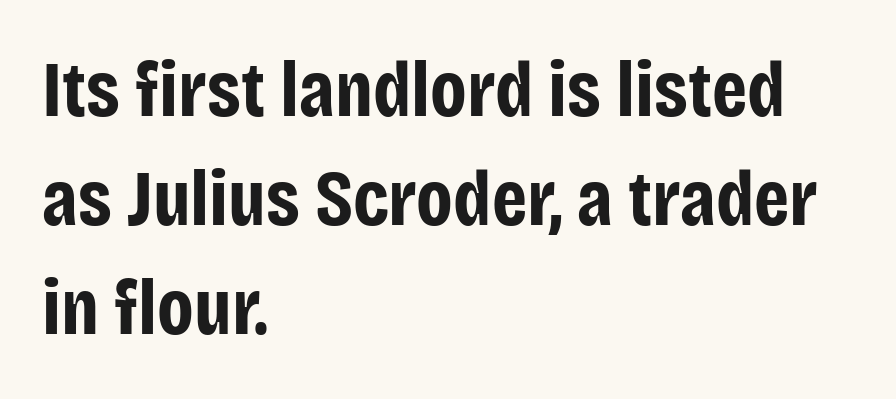
Q: Is the text bold? A: Yes.
Q: Is the text italic (slanted)? A: No, it is upright.
Q: Is the typeface a serif or a sans-serif typeface? A: Sans-serif.
Q: Is the text underlined? A: No.
Q: How is the paragraph aligned? A: Left-aligned.
Q: Is the spacing between letters normal or unusually wide? A: Normal.
Q: Is the spacing between lines tight, normal or loose? A: Normal.
Q: Width (condensed, normal, or wide)? A: Condensed.
Q: Stroke contrast? A: Low.
Q: x-height? A: Large.
Q: Monospaced? A: No.
